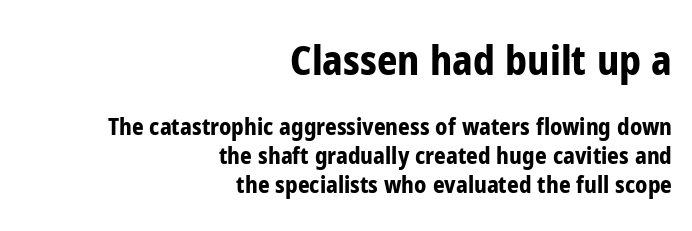
This rendering features lettering with no underline. Think of a printed novel: that variable character pitch is what you see here. The rendering anchors every line to the right-hand side. As a designer I'd log this as weight 700, bold. Posture: upright roman. Type size steps down from the first block to the second.
